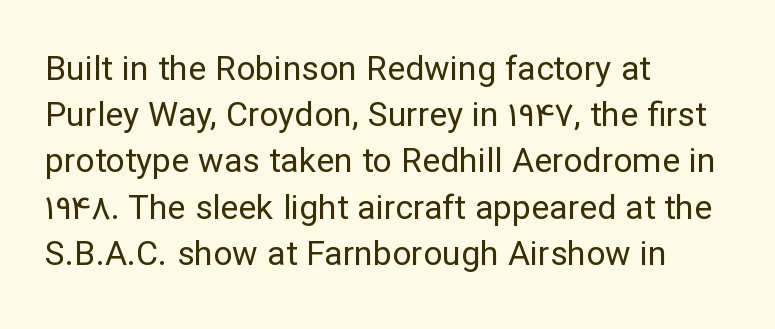
{"serif": "no", "italic": "no", "bold": "no", "weight": "regular", "width": "normal", "stroke_contrast": "low", "x_height": "medium", "monospaced": "no", "underline": "no", "align": "left", "line_spacing": "normal", "line_spacing_ratio": 1.36, "letter_spacing": "normal", "letter_spacing_em": 0.0, "glyph_px": 34}
